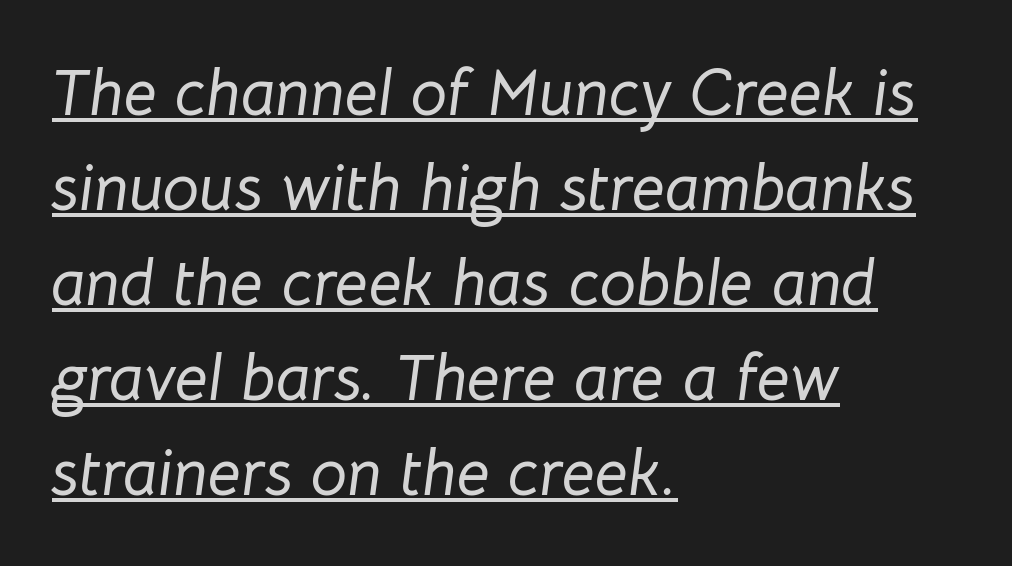
{"italic": "yes", "lean": "right", "slant_degrees": 8, "width": "normal", "stroke_contrast": "low", "x_height": "medium", "monospaced": "no", "underline": "yes", "align": "left", "line_spacing": "normal", "line_spacing_ratio": 1.46, "letter_spacing": "normal", "letter_spacing_em": 0.0, "glyph_px": 65}
